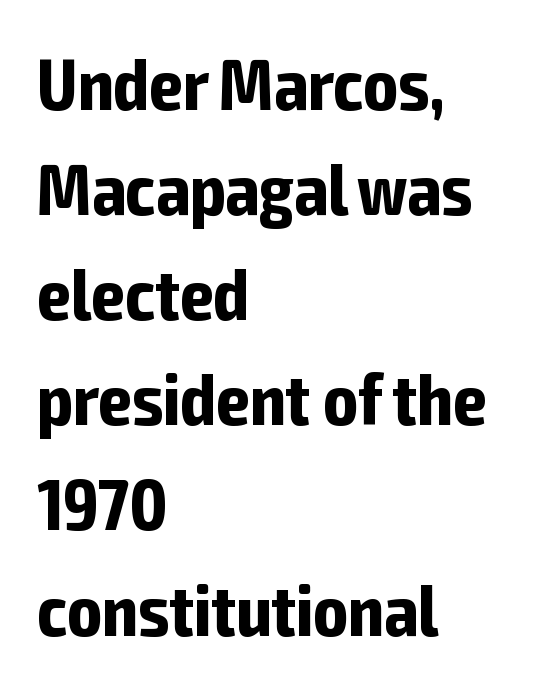
The image shows 72 px bold, condensed sans-serif type, upright; set left-aligned, normal line spacing (1.46x), normal letter spacing, not underlined; low stroke contrast and a medium x-height.
